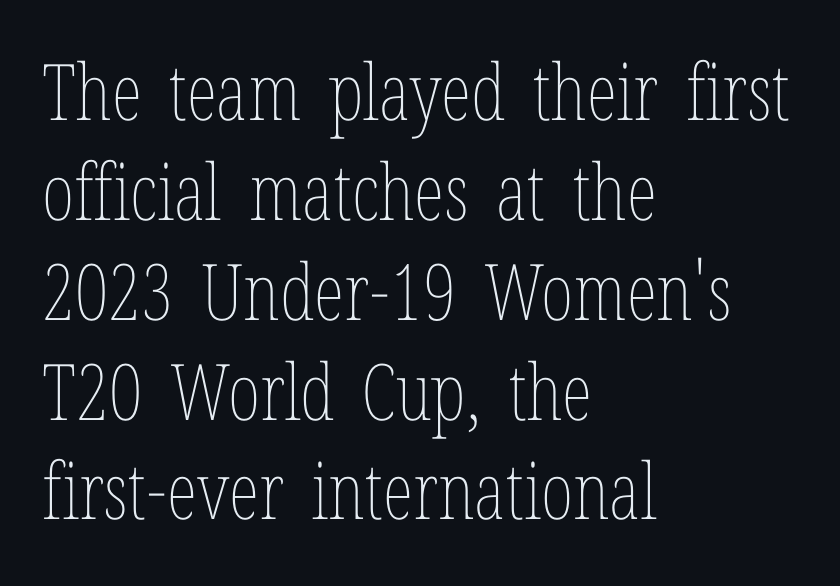
The image shows 78 px thin, condensed type, upright; set left-aligned, normal line spacing (1.28x), normal letter spacing, not underlined; low stroke contrast and a medium x-height.
